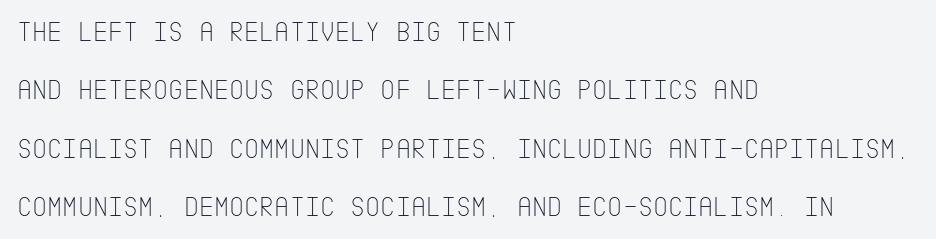
You can tell it's not italic because the verticals are truly vertical. All the whitespace from short lines collects on the right. Rule under the text: the space is simply empty. Widely set lines give the paragraph a tall, airy silhouette.
